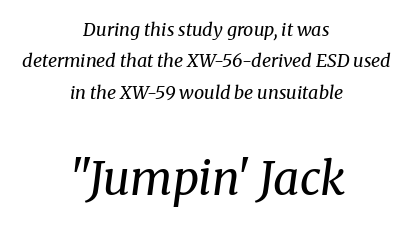
A typesetter would call this proportional, since set widths differ per character. The string is rendered with underlining switched off. The designer went with a serif here, giving each stem small feet. Words appear dense and cohesive because spacing is normal. Does the lettering tilt? It does — this is italic. Size contrast runs from small at the top to large at the bottom.
